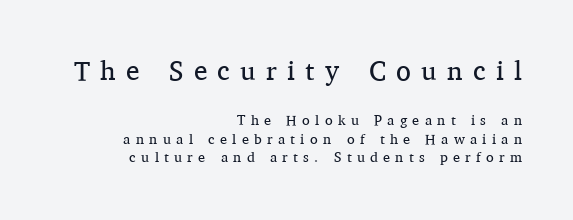
Q: Is the text bold? A: No.
Q: Is the text italic (slanted)? A: No, it is upright.
Q: Is the text underlined? A: No.
Q: How is the paragraph aligned? A: Right-aligned.
Q: Is the spacing between letters normal or unusually wide? A: Unusually wide.
Q: Is the spacing between lines tight, normal or loose? A: Normal.
Q: Which block of text is set in a larger size, the first (top) or the second (bottom)? A: The first (top) one.
